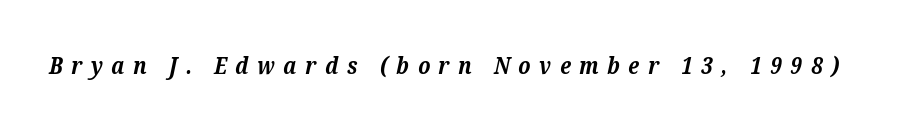
Q: Is the text bold? A: Yes.
Q: Is the text italic (slanted)? A: Yes, it leans right by about 12 degrees.
Q: Is the text underlined? A: No.
Q: Is the spacing between letters normal or unusually wide? A: Unusually wide.
